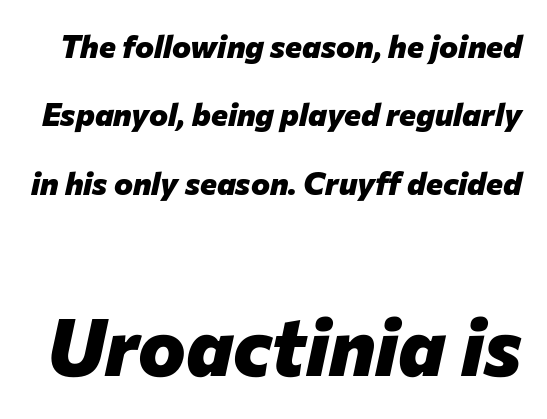
{"italic": "yes", "lean": "right", "slant_degrees": 12, "bold": "yes", "weight": "heavy", "width": "normal", "stroke_contrast": "low", "x_height": "medium", "monospaced": "no", "underline": "no", "line_spacing": "loose", "line_spacing_ratio": 2.14, "letter_spacing": "normal", "letter_spacing_em": 0.0, "larger_block": "second", "size_ratio": 2.5, "glyph_px": 80}
